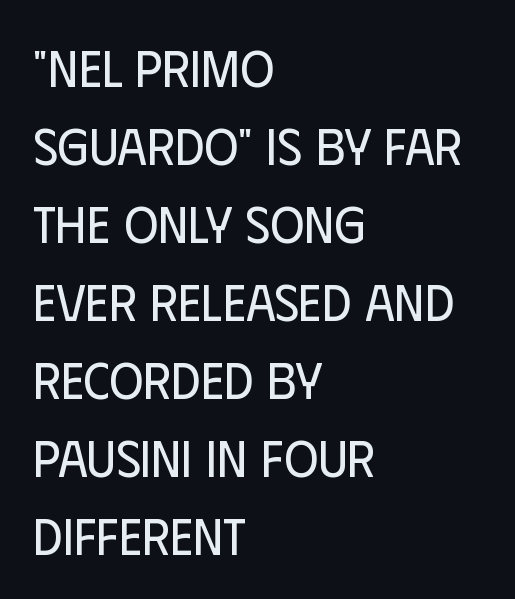
Q: Is the text bold? A: No.
Q: Is the text italic (slanted)? A: No, it is upright.
Q: Is the typeface a serif or a sans-serif typeface? A: Sans-serif.
Q: Is the text underlined? A: No.
Q: How is the paragraph aligned? A: Left-aligned.
Q: Is the spacing between letters normal or unusually wide? A: Normal.
Q: Is the spacing between lines tight, normal or loose? A: Normal.
Q: Width (condensed, normal, or wide)? A: Condensed.
Q: Stroke contrast? A: Low.
Q: x-height? A: Large.
Q: Monospaced? A: No.
